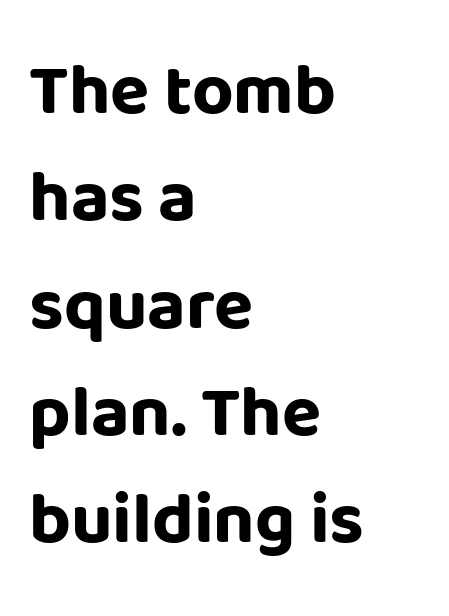
The image shows 72 px bold sans-serif type, upright; set left-aligned, normal line spacing (1.49x), normal letter spacing, not underlined; low stroke contrast and a large x-height.
